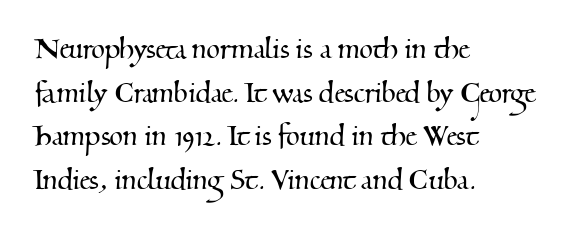
The letters sit at their default tracking, neither squeezed nor spread. The passage is arranged the way most books set body copy — flush left. Looks like regular typesetting: each glyph gets only the width it needs. The gap between lines stays unmarked. This sample uses a serif face.
